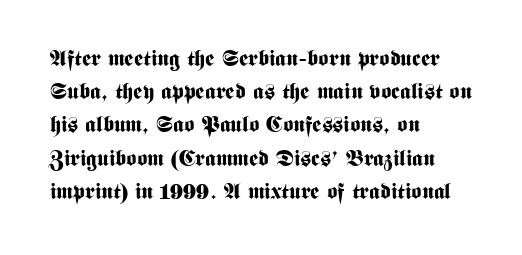
The image shows 22 px bold type, upright; set left-aligned, normal line spacing (1.51x), normal letter spacing, not underlined.
